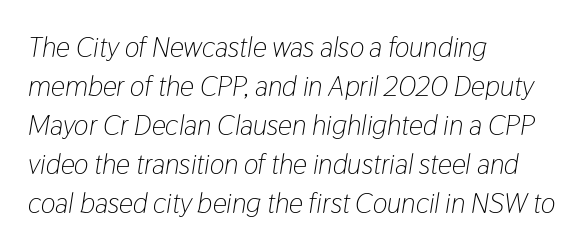
Q: Is the text bold? A: No.
Q: Is the text italic (slanted)? A: Yes, it leans right by about 9 degrees.
Q: Is the text underlined? A: No.
Q: How is the paragraph aligned? A: Left-aligned.
Q: Is the spacing between letters normal or unusually wide? A: Normal.
Q: Is the spacing between lines tight, normal or loose? A: Normal.
Q: Width (condensed, normal, or wide)? A: Condensed.
Q: Stroke contrast? A: Low.
Q: x-height? A: Medium.
Q: Monospaced? A: No.
